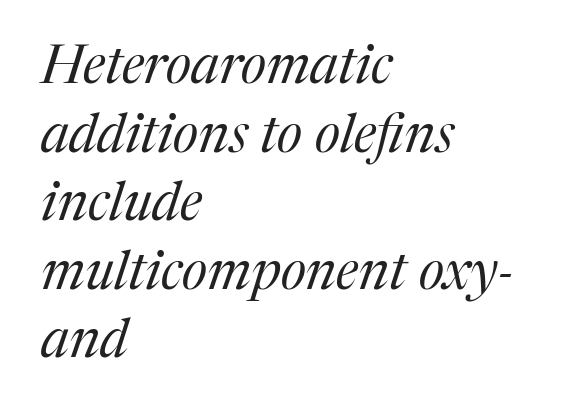
The image shows 54 px regular-weight serif type, italic (leaning right); set left-aligned, normal line spacing (1.27x), normal letter spacing, not underlined; medium stroke contrast and a medium x-height.
